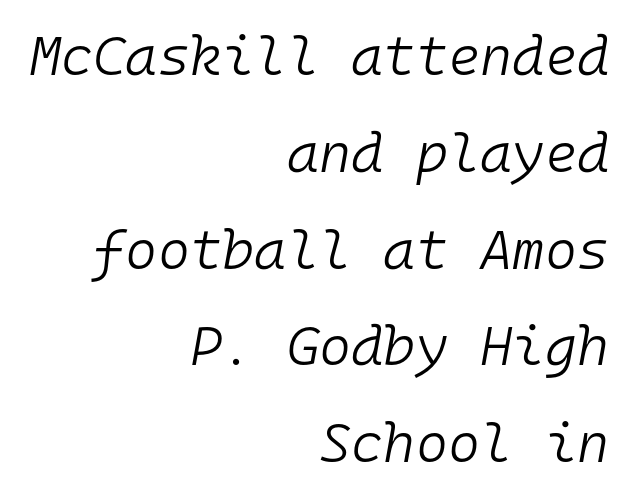
Q: Is the text bold? A: No.
Q: Is the text italic (slanted)? A: Yes, it leans right by about 10 degrees.
Q: Is the text underlined? A: No.
Q: How is the paragraph aligned? A: Right-aligned.
Q: Is the spacing between letters normal or unusually wide? A: Normal.
Q: Width (condensed, normal, or wide)? A: Normal.
Q: Stroke contrast? A: Low.
Q: x-height? A: Medium.
Q: Monospaced? A: Yes.
